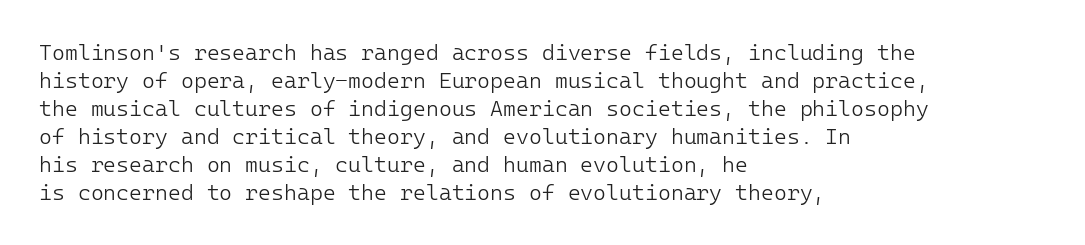
Q: Is the text bold? A: No.
Q: Is the text italic (slanted)? A: No, it is upright.
Q: Is the text underlined? A: No.
Q: How is the paragraph aligned? A: Left-aligned.
Q: Is the spacing between letters normal or unusually wide? A: Normal.
Q: Is the spacing between lines tight, normal or loose? A: Normal.
